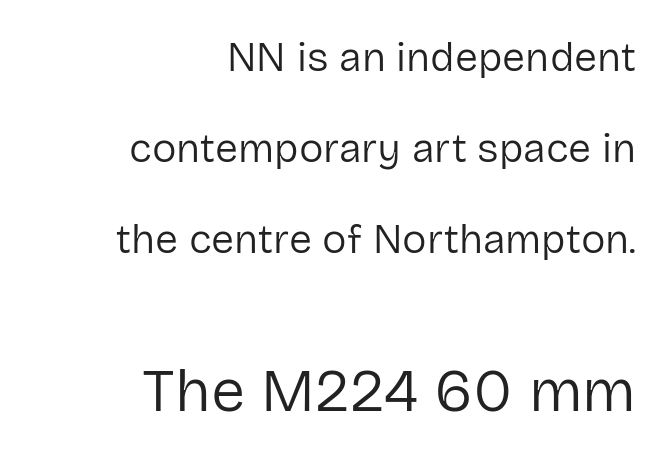
Q: Is the text bold? A: No.
Q: Is the text italic (slanted)? A: No, it is upright.
Q: Is the typeface a serif or a sans-serif typeface? A: Sans-serif.
Q: Is the text underlined? A: No.
Q: How is the paragraph aligned? A: Right-aligned.
Q: Is the spacing between letters normal or unusually wide? A: Normal.
Q: Is the spacing between lines tight, normal or loose? A: Loose.
Q: Which block of text is set in a larger size, the first (top) or the second (bottom)? A: The second (bottom) one.
Q: Width (condensed, normal, or wide)? A: Normal.
Q: Stroke contrast? A: Low.
Q: x-height? A: Medium.
Q: Monospaced? A: No.
